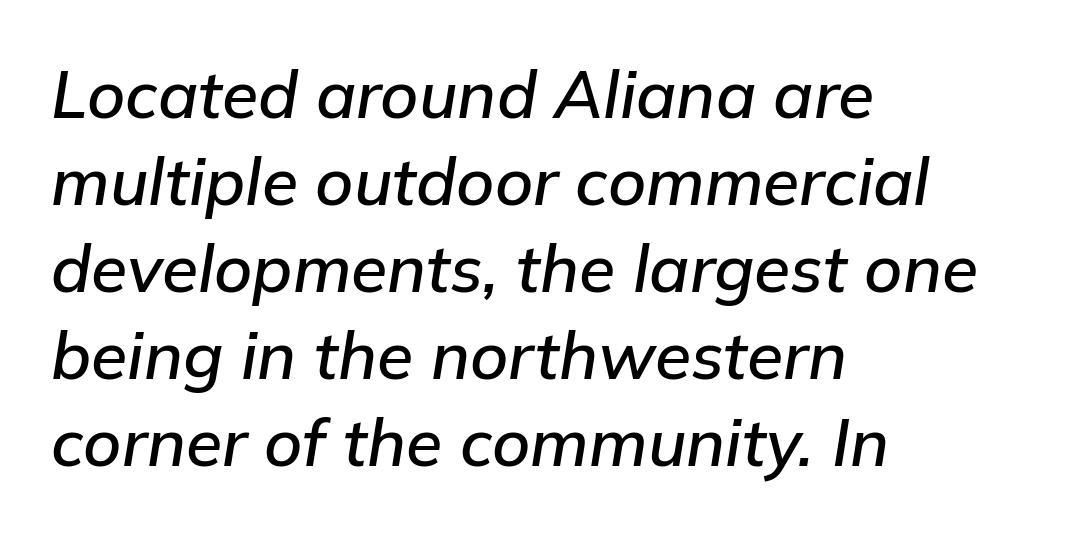
The image shows 66 px text type, italic (leaning right); set left-aligned, normal line spacing (1.32x), normal letter spacing, not underlined; low stroke contrast and a medium x-height.
